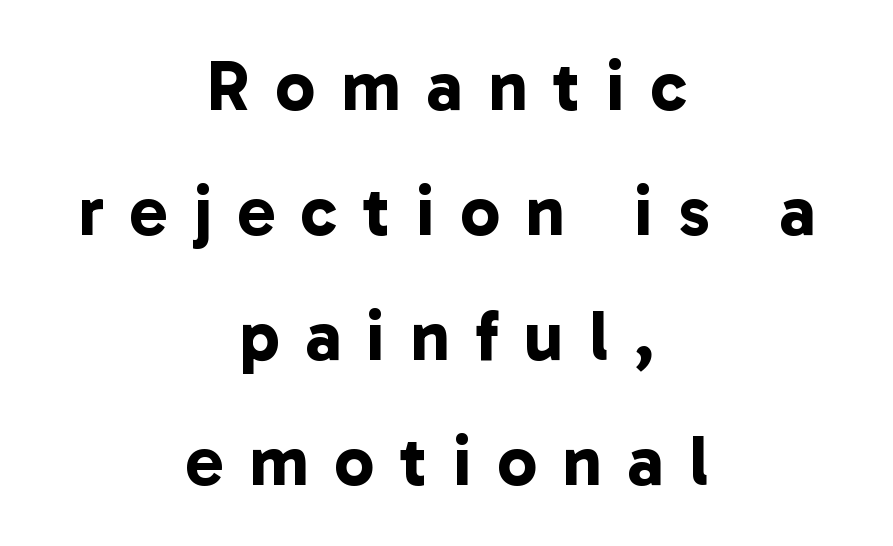
The gap between lines stays unmarked. How are the letters spaced? Widely, with obvious added tracking. This is heavy type, rendered in bold. Character widths vary here, with narrow letters taking less room than wide ones. I'd call this a sans setting — the letters go barefoot.
